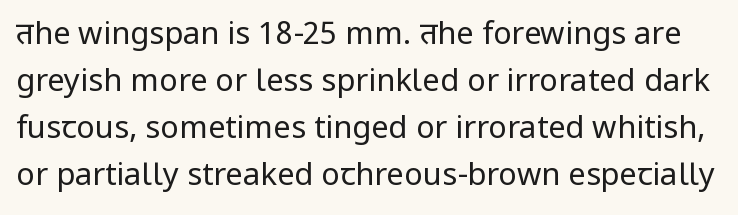
Q: Is the text bold? A: No.
Q: Is the text italic (slanted)? A: No, it is upright.
Q: Is the typeface a serif or a sans-serif typeface? A: Sans-serif.
Q: Is the text underlined? A: No.
Q: Is the spacing between letters normal or unusually wide? A: Normal.
Q: Is the spacing between lines tight, normal or loose? A: Normal.
Q: Width (condensed, normal, or wide)? A: Normal.
Q: Stroke contrast? A: Low.
Q: x-height? A: Medium.
Q: Monospaced? A: No.
